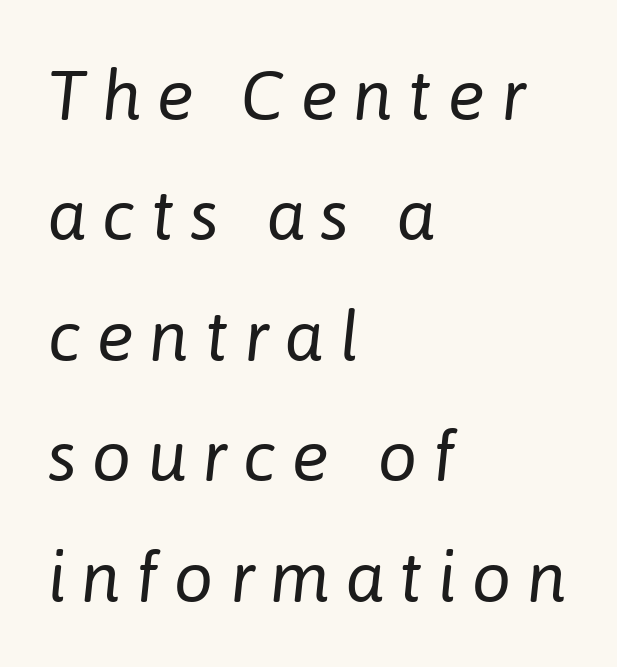
{"italic": "yes", "lean": "right", "slant_degrees": 6, "bold": "no", "weight": "regular", "width": "normal", "stroke_contrast": "low", "x_height": "medium", "monospaced": "no", "underline": "no", "align": "left", "line_spacing_ratio": 1.72, "letter_spacing": "wide", "letter_spacing_em": 0.22, "glyph_px": 70}
